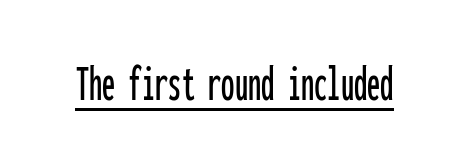
The image shows 53 px condensed sans-serif type, upright, monospaced; set normal letter spacing, underlined; low stroke contrast and a medium x-height.
